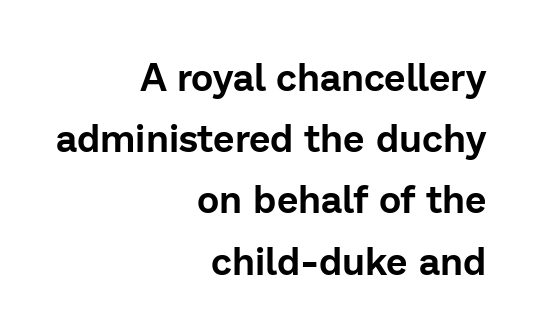
No feet cap the strokes, marking this as sans-serif type. The rendering uses natural spacing where letterforms have individual widths. Italic? Not at all — the glyphs are vertical. You could call the tracking neutral — neither tight nor loose. One-word summary of the alignment: right. Students, observe: this is what conventionally led text looks like.
